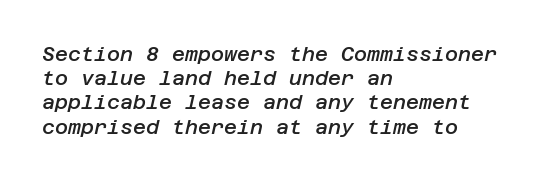
Q: Is the text bold? A: Semi-bold.
Q: Is the text italic (slanted)? A: Yes, it leans right by about 12 degrees.
Q: Is the text underlined? A: No.
Q: How is the paragraph aligned? A: Left-aligned.
Q: Is the spacing between letters normal or unusually wide? A: Normal.
